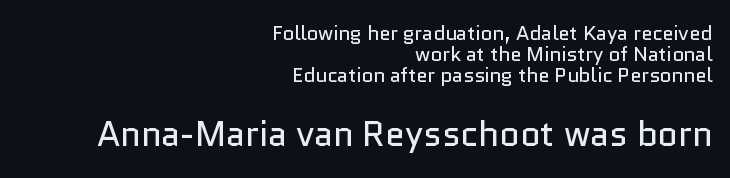
Q: Is the text bold? A: No.
Q: Is the text italic (slanted)? A: No, it is upright.
Q: Is the typeface a serif or a sans-serif typeface? A: Sans-serif.
Q: Is the text underlined? A: No.
Q: How is the paragraph aligned? A: Right-aligned.
Q: Is the spacing between letters normal or unusually wide? A: Normal.
Q: Is the spacing between lines tight, normal or loose? A: Tight.
Q: Which block of text is set in a larger size, the first (top) or the second (bottom)? A: The second (bottom) one.
Q: Width (condensed, normal, or wide)? A: Normal.
Q: Stroke contrast? A: Low.
Q: x-height? A: Medium.
Q: Monospaced? A: No.
